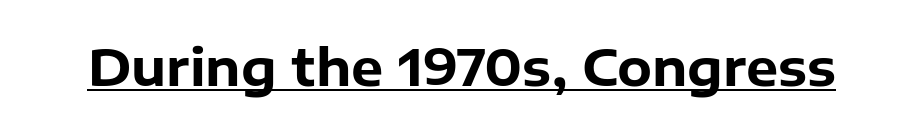
Q: Is the text bold? A: Yes.
Q: Is the text italic (slanted)? A: No, it is upright.
Q: Is the typeface a serif or a sans-serif typeface? A: Sans-serif.
Q: Is the text underlined? A: Yes.
Q: Is the spacing between letters normal or unusually wide? A: Normal.
Q: Width (condensed, normal, or wide)? A: Normal.
Q: Stroke contrast? A: Low.
Q: x-height? A: Medium.
Q: Monospaced? A: No.
